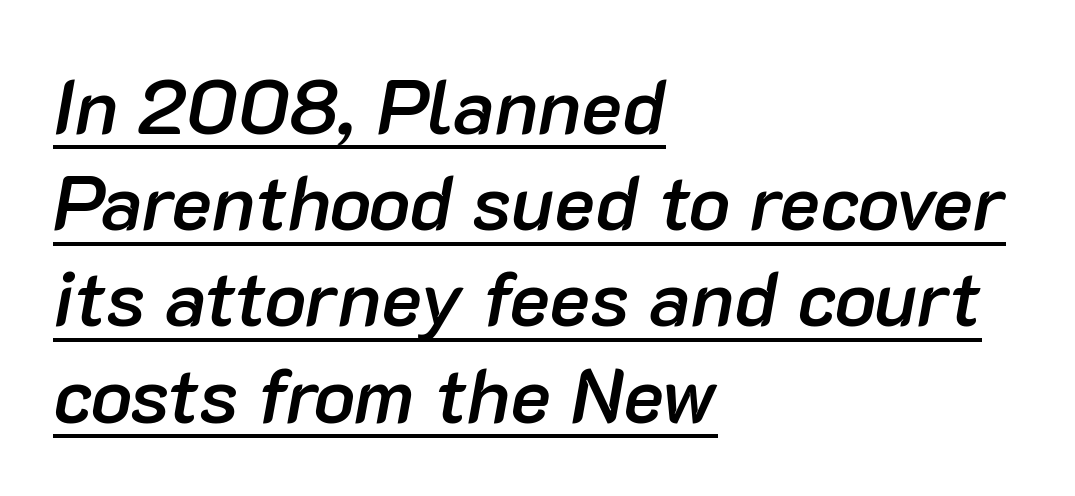
The rendering uses a moderate line-height, typical for paragraphs. Stems and bowls a touch heavier than normal — semibold. The paragraph has a hard left edge and a soft right edge. Between one letter and the next there's only the usual sliver of space. Spacing verdict: proportional, widths tailored to each character.
